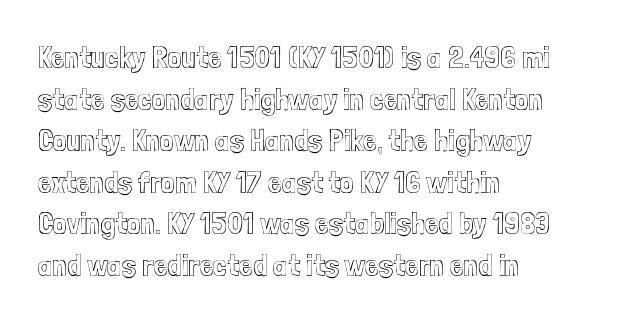
The image shows 31 px condensed type, upright; set left-aligned, normal line spacing (1.34x), normal letter spacing, not underlined; a medium x-height.
